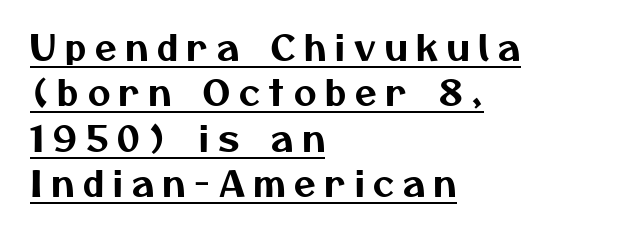
{"serif": "no", "width": "normal", "stroke_contrast": "medium", "x_height": "medium", "monospaced": "no", "underline": "yes", "align": "left", "line_spacing": "normal", "line_spacing_ratio": 1.3, "letter_spacing": "wide", "letter_spacing_em": 0.26, "glyph_px": 35}
